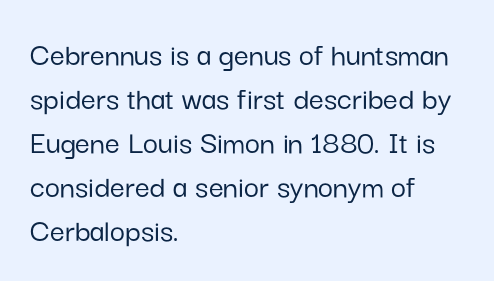
{"serif": "no", "italic": "no", "width": "normal", "stroke_contrast": "low", "x_height": "medium", "monospaced": "no", "underline": "no", "align": "left", "line_spacing": "normal", "line_spacing_ratio": 1.33, "letter_spacing": "normal", "letter_spacing_em": 0.0, "glyph_px": 33}
